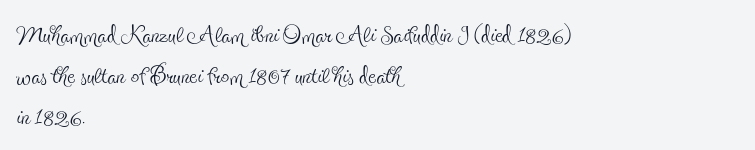
The image shows 34 px thin, condensed serif type; set left-aligned, line spacing 1.21x, normal letter spacing, not underlined; a small x-height.
